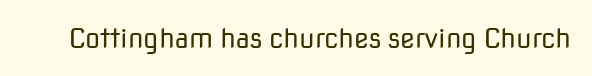
{"italic": "no", "bold": "no", "underline": "no", "letter_spacing": "normal", "letter_spacing_em": 0.0, "glyph_px": 27}
